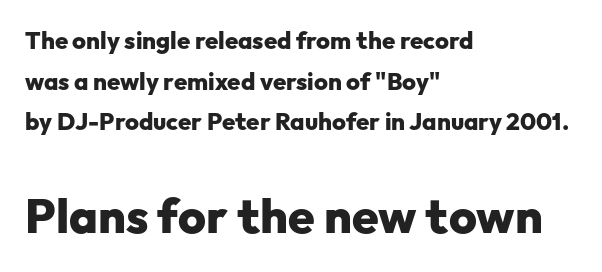
The image shows 48 px heavy sans-serif type, upright; set left-aligned, normal line spacing (1.69x), normal letter spacing, not underlined; the second (bottom) block is 2.0x larger; low stroke contrast and a medium x-height.
